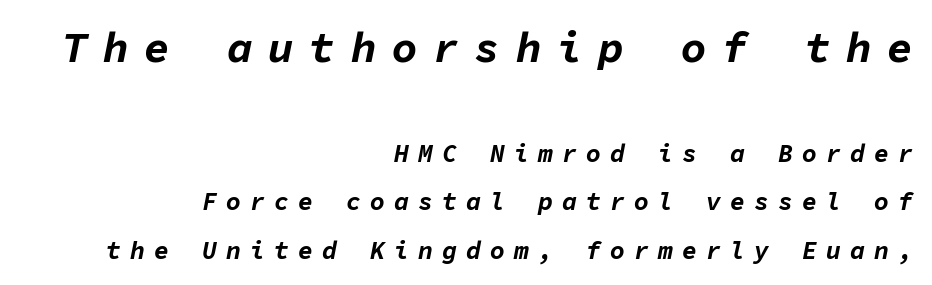
Every row of glyphs terminates at an identical x-position on the right. Check under the words: just untouched page. Tracking here is generous; glyphs stand well apart from one another. I'd describe the lettering as bold — thick and assertive. Designer's note — italics engaged.
